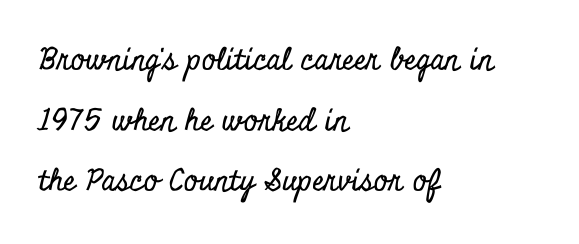
The image shows 30 px condensed serif type; set left-aligned, loose line spacing (2.02x), normal letter spacing, not underlined; low stroke contrast and a small x-height.
